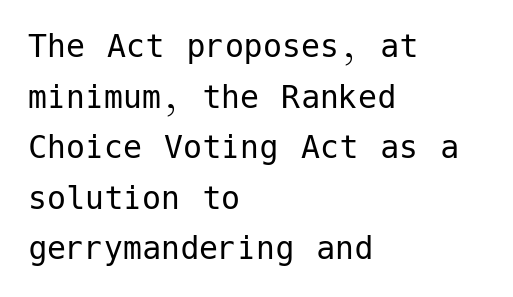
Weight: in the light-to-regular range. Compared with a centered layout, this one pins lines to the left instead. Words appear dense and cohesive because spacing is normal. The letters stand upright; this is a roman face. These lines are composed in type without serifs. Descenders are the only things crossing below the line.
